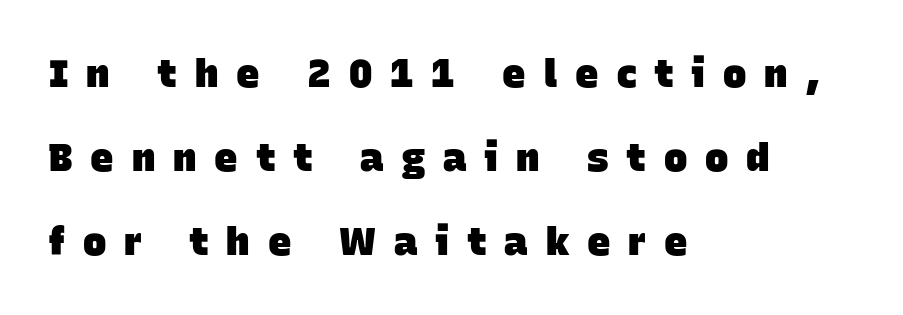
Q: Is the text bold? A: Yes.
Q: Is the typeface a serif or a sans-serif typeface? A: Sans-serif.
Q: Is the text underlined? A: No.
Q: How is the paragraph aligned? A: Left-aligned.
Q: Is the spacing between letters normal or unusually wide? A: Unusually wide.
Q: Is the spacing between lines tight, normal or loose? A: Loose.
Q: Width (condensed, normal, or wide)? A: Normal.
Q: Stroke contrast? A: Low.
Q: x-height? A: Large.
Q: Monospaced? A: No.
